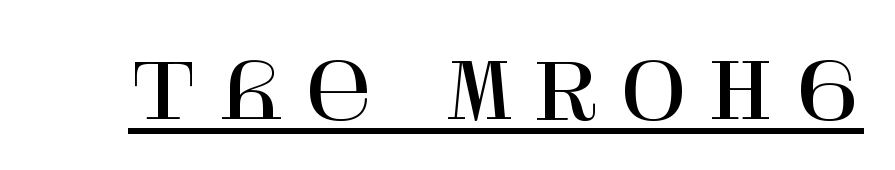
The image shows 76 px serif type, upright; set unusually wide letter spacing (+0.22 em), underlined; high stroke contrast and a large x-height.
